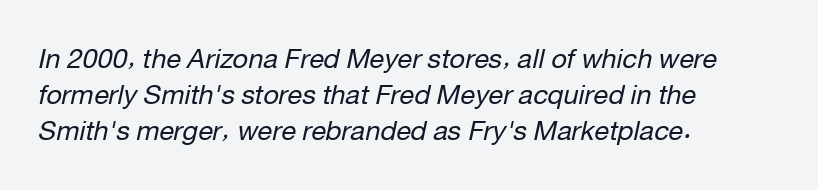
The image shows 27 px text type, italic (leaning right); set left-aligned, normal line spacing (1.33x), normal letter spacing, not underlined.
